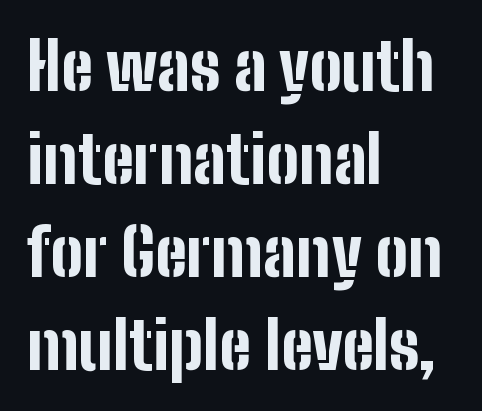
{"serif": "no", "italic": "no", "bold": "yes", "weight": "bold", "width": "condensed", "stroke_contrast": "low", "x_height": "medium", "monospaced": "no", "underline": "no", "align": "left", "line_spacing": "normal", "line_spacing_ratio": 1.43, "letter_spacing": "normal", "letter_spacing_em": 0.0, "glyph_px": 65}
